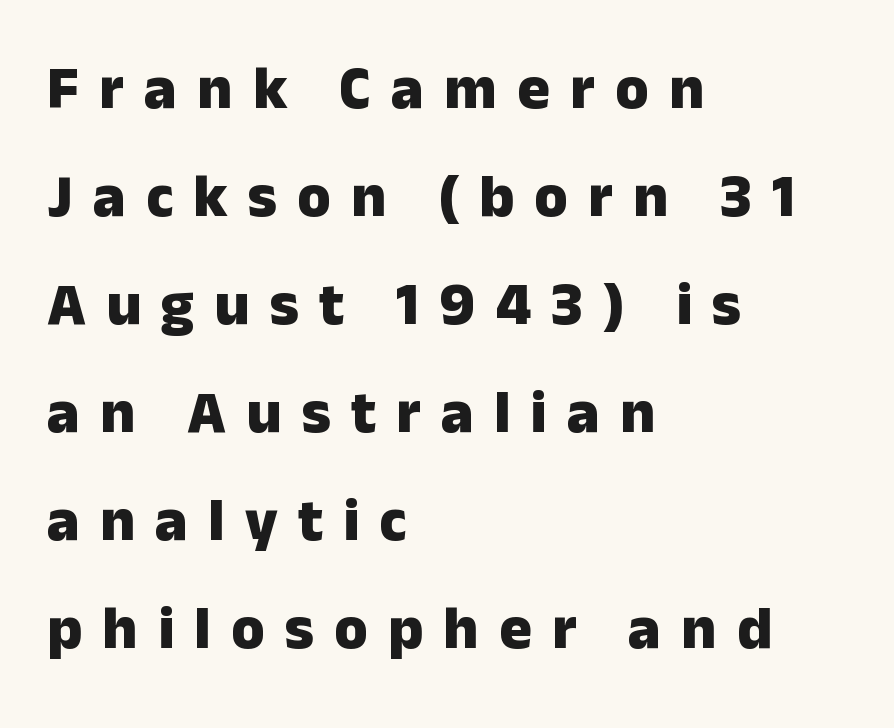
Is the letter spacing exaggerated? Yes — the characters are pushed far apart. Do the characters align in a grid? No, the font is proportional. One-word summary of the alignment: left. When letters stand straight like this, we call the style roman or upright. Examine the stroke ends and you'll find no serifs.
